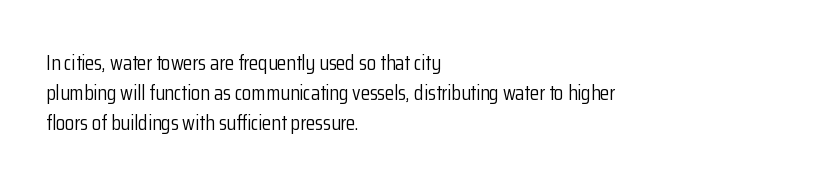
The image shows 21 px text type, upright; set left-aligned, normal line spacing (1.43x), normal letter spacing, not underlined.
